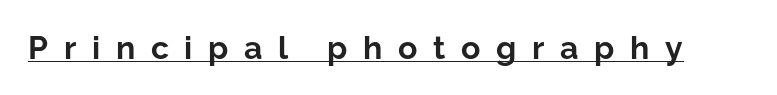
Q: Is the text bold? A: Yes.
Q: Is the text italic (slanted)? A: No, it is upright.
Q: Is the typeface a serif or a sans-serif typeface? A: Sans-serif.
Q: Is the text underlined? A: Yes.
Q: Is the spacing between letters normal or unusually wide? A: Unusually wide.
Q: Width (condensed, normal, or wide)? A: Normal.
Q: Stroke contrast? A: Low.
Q: x-height? A: Medium.
Q: Monospaced? A: No.
